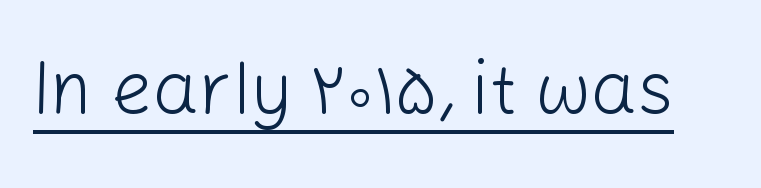
The rendering uses natural spacing where letterforms have individual widths. Counters stay open thanks to moderate or lighter strokes. Unlike italic type, these characters show no tilt at all. This rendering employs a face without finishing strokes, i.e., a sans-serif. Observe the ordinary spacing: letters are neighbours, not strangers. The rendered words wear a rule along their underside.
